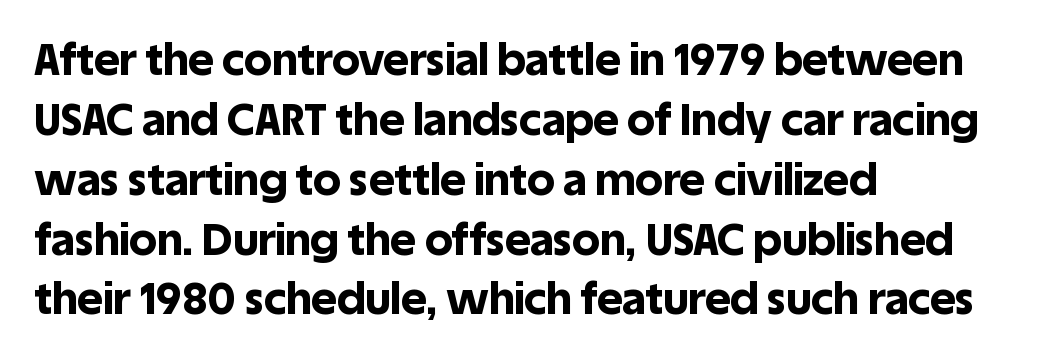
{"serif": "no", "italic": "no", "bold": "yes", "weight": "bold", "width": "normal", "x_height": "large", "monospaced": "no", "underline": "no", "align": "left", "line_spacing": "normal", "line_spacing_ratio": 1.36, "letter_spacing": "normal", "letter_spacing_em": 0.0, "glyph_px": 44}
